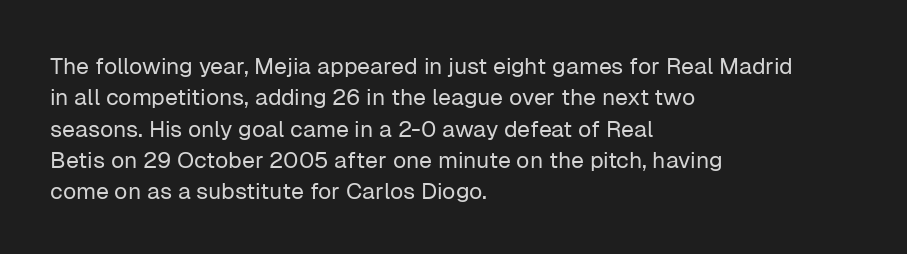
Q: Is the text bold? A: No.
Q: Is the text italic (slanted)? A: No, it is upright.
Q: Is the text underlined? A: No.
Q: How is the paragraph aligned? A: Left-aligned.
Q: Is the spacing between letters normal or unusually wide? A: Normal.
Q: Is the spacing between lines tight, normal or loose? A: Normal.
